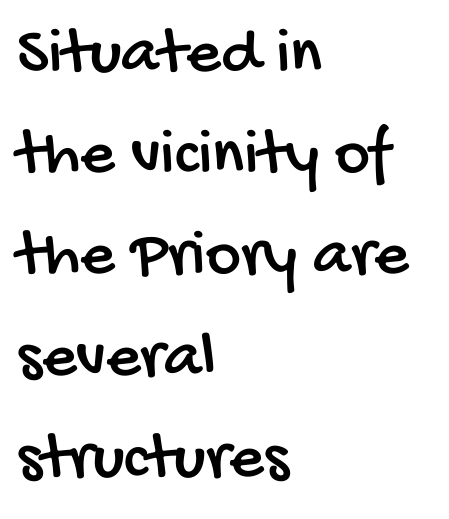
Q: Is the typeface a serif or a sans-serif typeface? A: Sans-serif.
Q: Is the text underlined? A: No.
Q: How is the paragraph aligned? A: Left-aligned.
Q: Is the spacing between letters normal or unusually wide? A: Normal.
Q: Is the spacing between lines tight, normal or loose? A: Normal.
Q: Width (condensed, normal, or wide)? A: Condensed.
Q: Stroke contrast? A: Low.
Q: x-height? A: Large.
Q: Monospaced? A: No.
